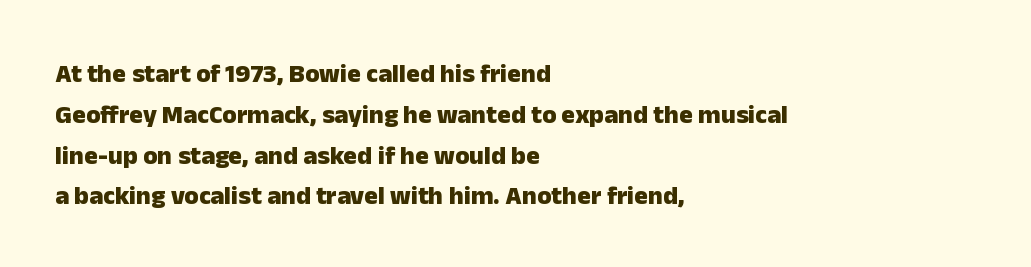
{"italic": "no", "bold": "yes", "underline": "no", "align": "left", "line_spacing": "normal", "line_spacing_ratio": 1.57, "letter_spacing": "normal", "letter_spacing_em": 0.0, "glyph_px": 26}
